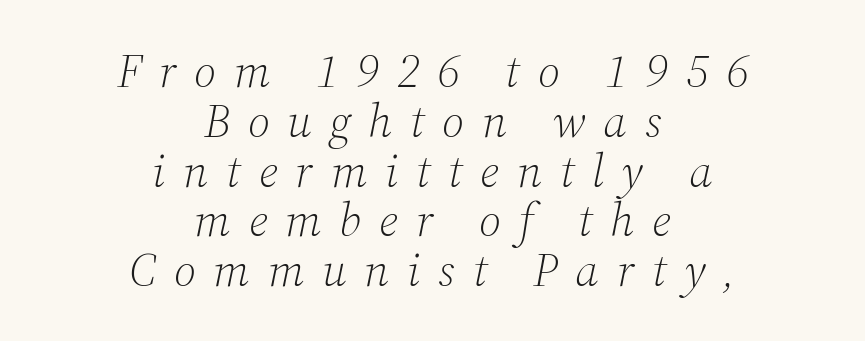
The image shows 47 px light serif type, italic (leaning right); set centered, tight line spacing (1.06x), unusually wide letter spacing (+0.38 em), not underlined; medium stroke contrast and a medium x-height.
